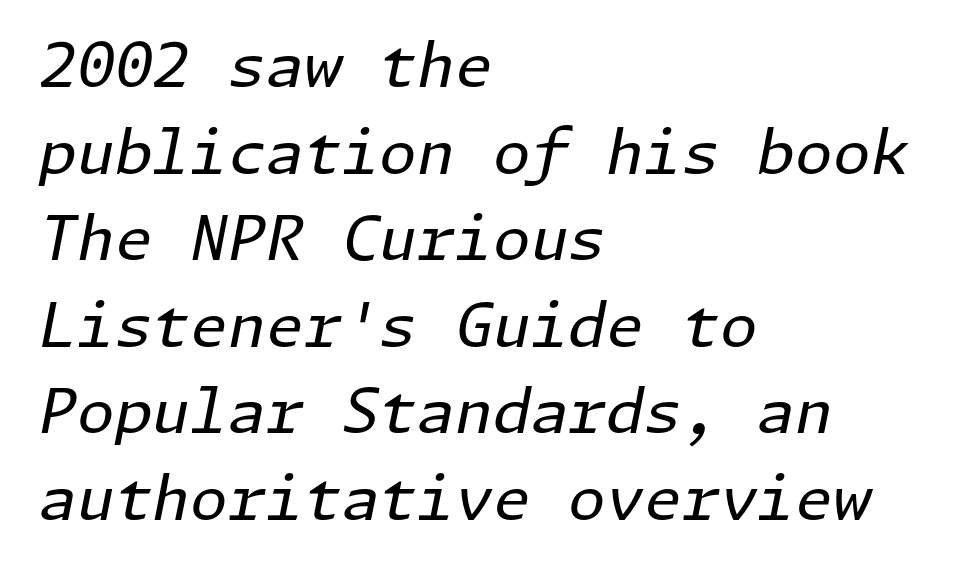
This sample keeps an unexceptional amount of space between lines. Standard letterfit; no display-style spreading of the glyphs. Leftover space on each line is placed entirely after the last word. Nothing heavy about these letters — not bold at all.
